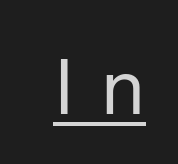
Q: Is the text bold? A: No.
Q: Is the text italic (slanted)? A: No, it is upright.
Q: Is the typeface a serif or a sans-serif typeface? A: Sans-serif.
Q: Is the text underlined? A: Yes.
Q: Is the spacing between letters normal or unusually wide? A: Unusually wide.
Q: Width (condensed, normal, or wide)? A: Normal.
Q: Stroke contrast? A: Low.
Q: x-height? A: Medium.
Q: Monospaced? A: No.
